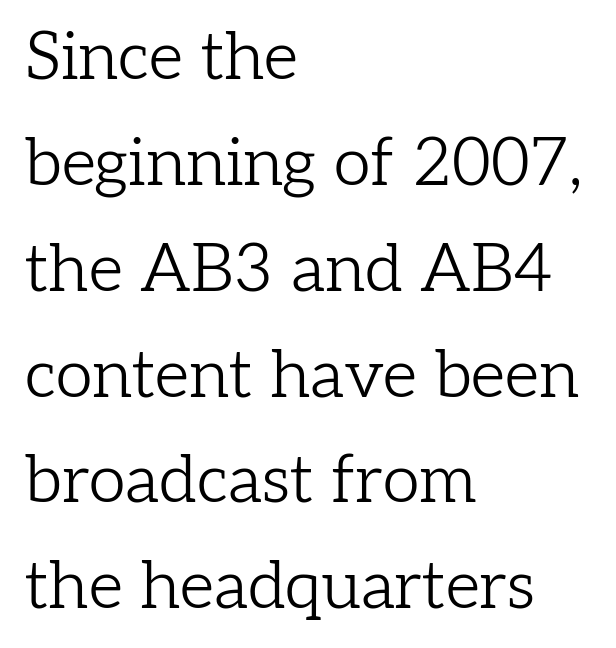
Q: Is the text bold? A: No.
Q: Is the text italic (slanted)? A: No, it is upright.
Q: Is the typeface a serif or a sans-serif typeface? A: Serif.
Q: Is the text underlined? A: No.
Q: How is the paragraph aligned? A: Left-aligned.
Q: Is the spacing between letters normal or unusually wide? A: Normal.
Q: Is the spacing between lines tight, normal or loose? A: Normal.
Q: Width (condensed, normal, or wide)? A: Normal.
Q: Stroke contrast? A: Low.
Q: x-height? A: Medium.
Q: Monospaced? A: No.
